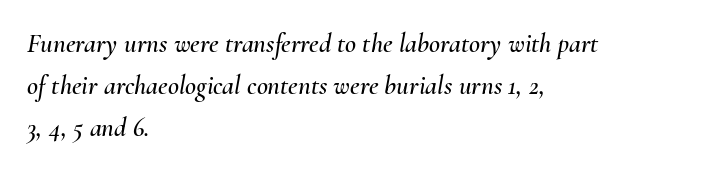
The typography opts for an oblique posture over an upright one. Characters follow at the spacing the type designer built in. The string is rendered with underlining switched off. The ragged edge is on the right, which tells us the setting is flush left.
